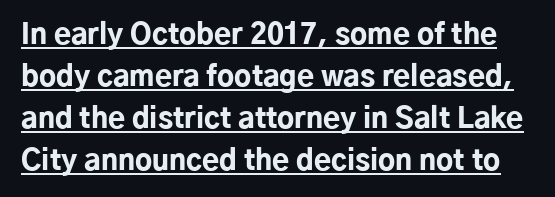
The image shows 28 px bold sans-serif type, upright; set normal line spacing (1.5x), normal letter spacing, underlined; low stroke contrast and a medium x-height.
